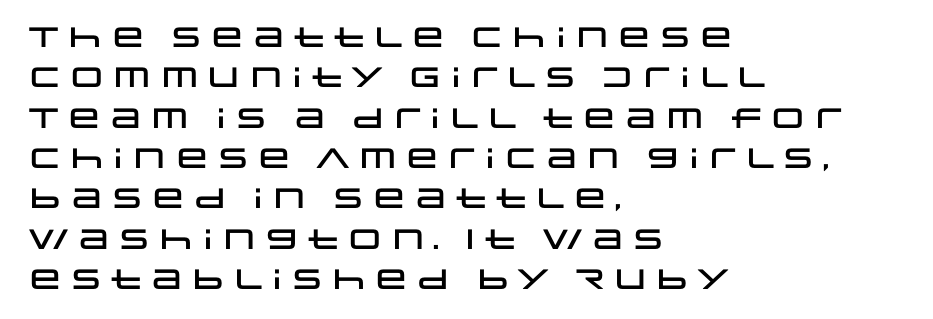
Q: Is the text italic (slanted)? A: No, it is upright.
Q: Is the typeface a serif or a sans-serif typeface? A: Sans-serif.
Q: Is the text underlined? A: No.
Q: How is the paragraph aligned? A: Left-aligned.
Q: Is the spacing between letters normal or unusually wide? A: Normal.
Q: Is the spacing between lines tight, normal or loose? A: Normal.
Q: Width (condensed, normal, or wide)? A: Wide.
Q: Stroke contrast? A: Low.
Q: x-height? A: Large.
Q: Monospaced? A: No.
